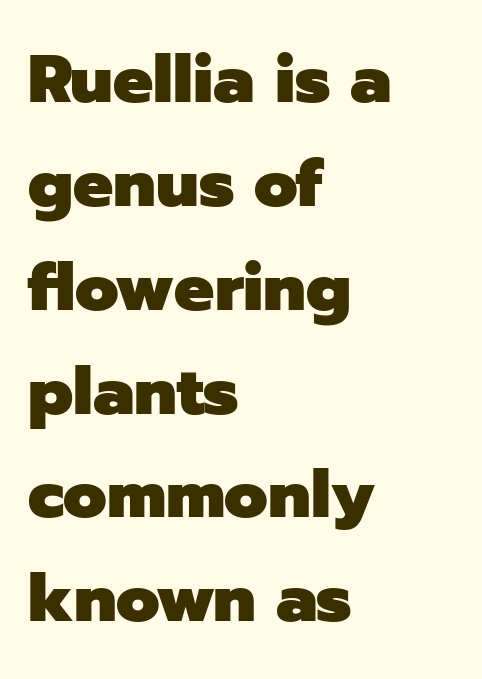
Q: Is the text bold? A: Yes.
Q: Is the text italic (slanted)? A: No, it is upright.
Q: Is the typeface a serif or a sans-serif typeface? A: Sans-serif.
Q: Is the text underlined? A: No.
Q: How is the paragraph aligned? A: Left-aligned.
Q: Is the spacing between letters normal or unusually wide? A: Normal.
Q: Is the spacing between lines tight, normal or loose? A: Normal.
Q: Width (condensed, normal, or wide)? A: Normal.
Q: Stroke contrast? A: Low.
Q: x-height? A: Medium.
Q: Monospaced? A: No.
